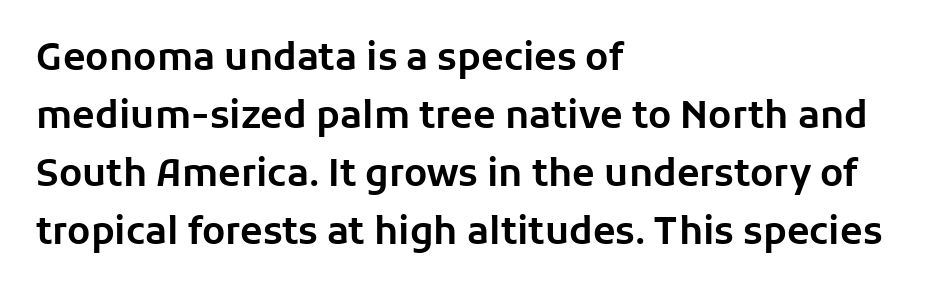
{"serif": "no", "italic": "no", "width": "normal", "stroke_contrast": "low", "x_height": "medium", "monospaced": "no", "underline": "no", "align": "left", "line_spacing": "normal", "line_spacing_ratio": 1.57, "letter_spacing": "normal", "letter_spacing_em": 0.0, "glyph_px": 37}
